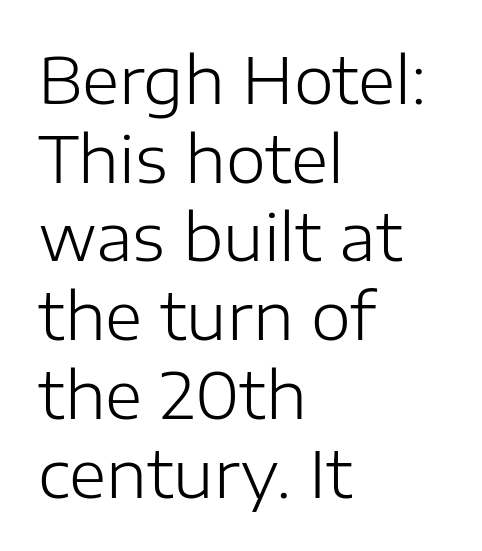
The image shows 64 px light sans-serif type, upright; set left-aligned, line spacing 1.23x, normal letter spacing, not underlined; low stroke contrast and a medium x-height.
